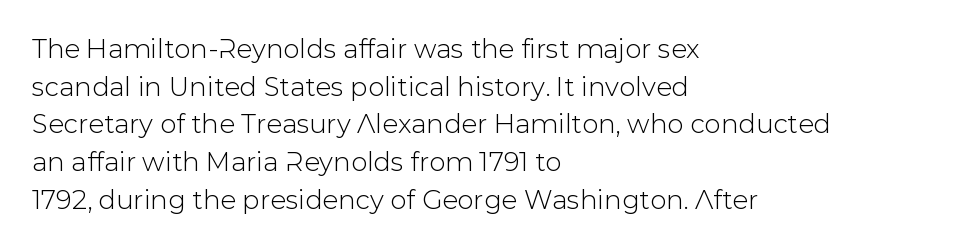
{"italic": "no", "underline": "no", "align": "left", "line_spacing": "normal", "line_spacing_ratio": 1.45, "letter_spacing": "normal", "letter_spacing_em": 0.0, "glyph_px": 26}
